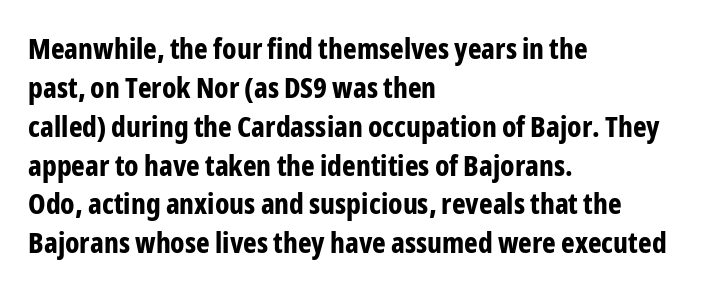
{"serif": "no", "italic": "no", "bold": "yes", "weight": "bold", "width": "condensed", "stroke_contrast": "low", "x_height": "medium", "monospaced": "no", "underline": "no", "align": "left", "line_spacing": "normal", "line_spacing_ratio": 1.34, "letter_spacing": "normal", "letter_spacing_em": 0.0, "glyph_px": 29}
